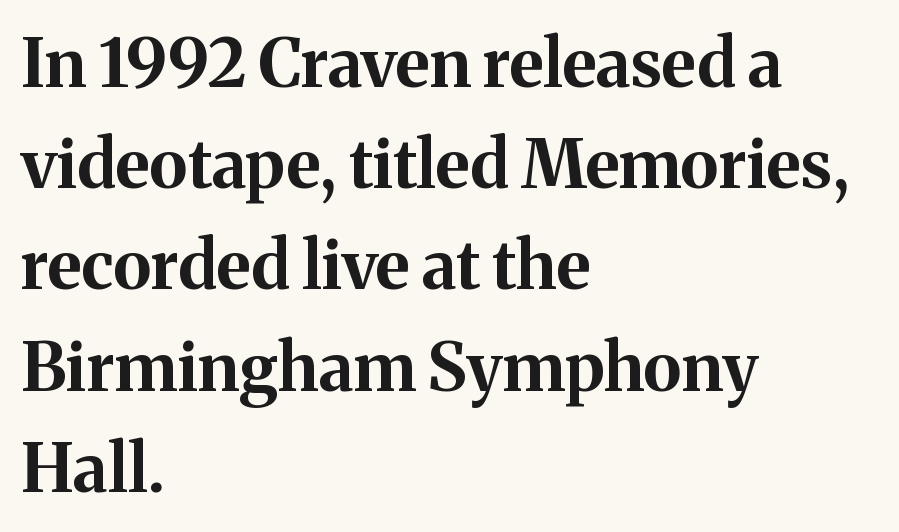
The image shows 67 px bold serif type, upright; set left-aligned, normal line spacing (1.51x), normal letter spacing, not underlined; medium stroke contrast and a medium x-height.
